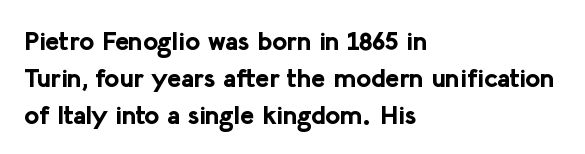
{"italic": "no", "bold": "yes", "underline": "no", "align": "left", "line_spacing": "normal", "line_spacing_ratio": 1.42, "letter_spacing": "normal", "letter_spacing_em": 0.0, "glyph_px": 26}
